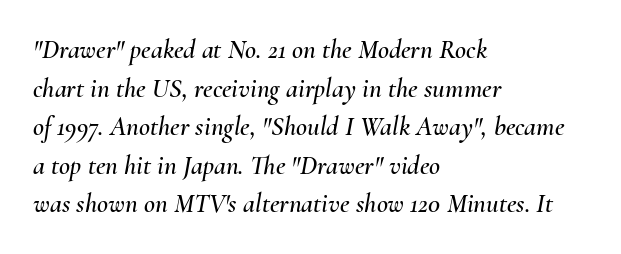
The image shows 27 px text type, italic (leaning right); set left-aligned, normal line spacing (1.43x), normal letter spacing, not underlined.
